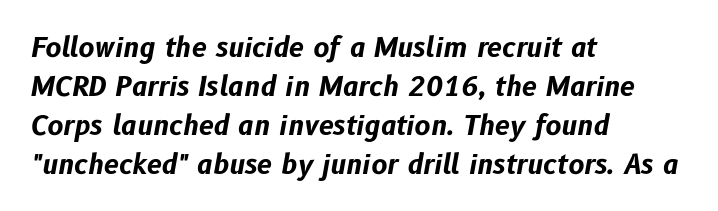
The image shows 27 px bold type, italic (leaning right); set left-aligned, normal line spacing (1.44x), normal letter spacing, not underlined.
